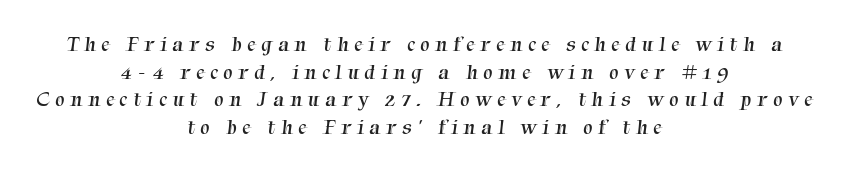
{"bold": "no", "underline": "no", "align": "center", "line_spacing": "normal", "line_spacing_ratio": 1.31, "letter_spacing": "wide", "letter_spacing_em": 0.27, "glyph_px": 21}
